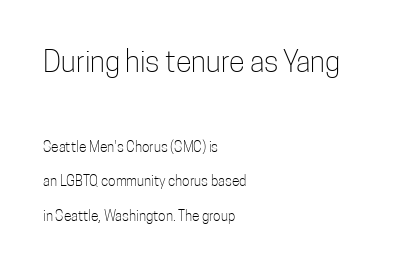
The image shows 29 px light, condensed sans-serif type, upright; set left-aligned, loose line spacing (2.47x), normal letter spacing, not underlined; the first (top) block is 2.07x larger; low stroke contrast and a medium x-height.
